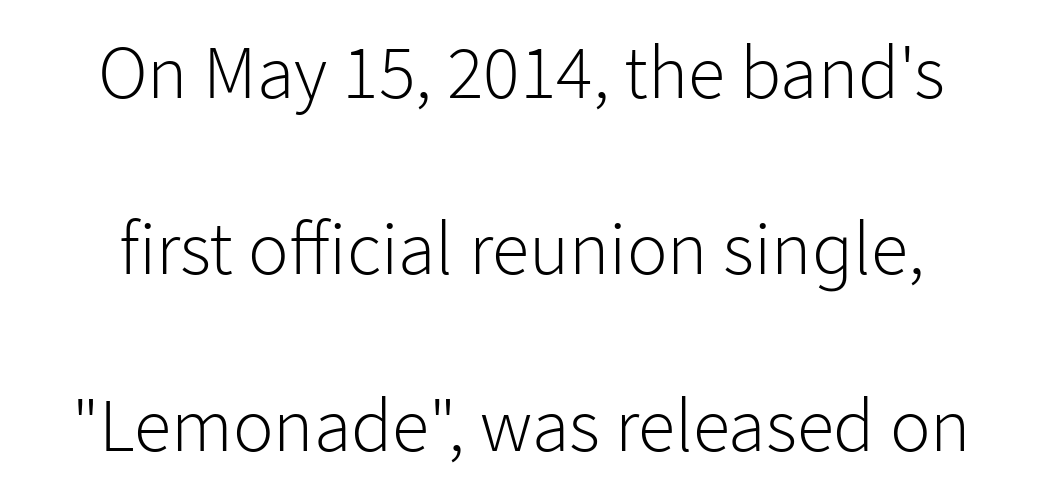
The image shows 76 px light sans-serif type, upright; set centered, loose line spacing (2.32x), normal letter spacing, not underlined; low stroke contrast and a medium x-height.
